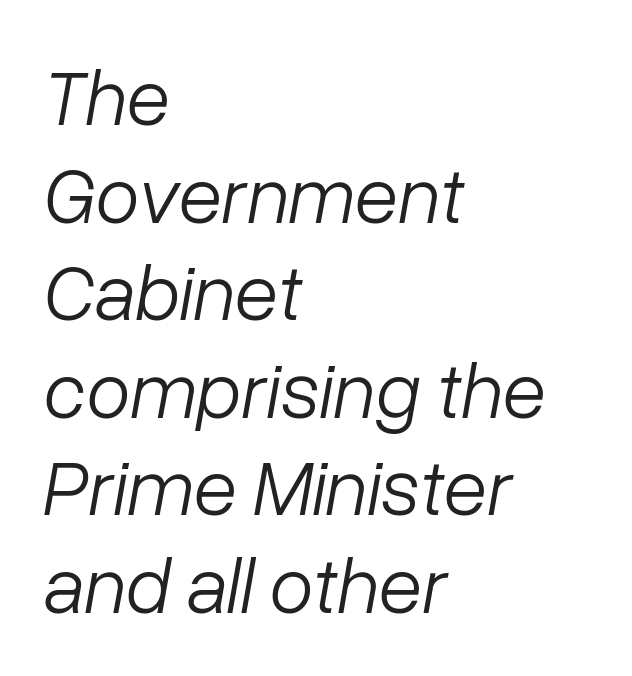
Q: Is the text bold? A: No.
Q: Is the text italic (slanted)? A: Yes, it leans right by about 10 degrees.
Q: Is the text underlined? A: No.
Q: How is the paragraph aligned? A: Left-aligned.
Q: Is the spacing between letters normal or unusually wide? A: Normal.
Q: Width (condensed, normal, or wide)? A: Normal.
Q: Stroke contrast? A: Low.
Q: x-height? A: Medium.
Q: Monospaced? A: No.
